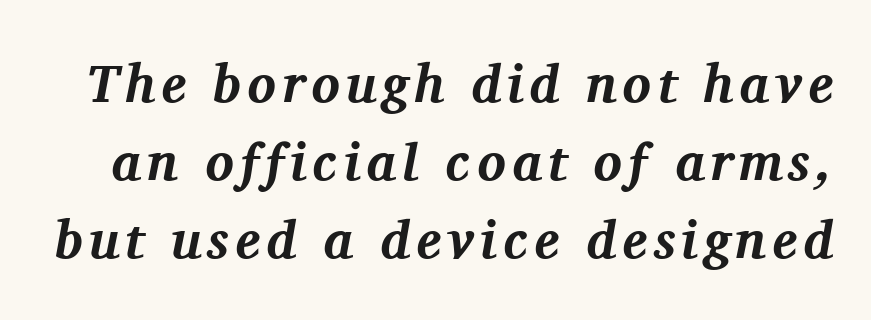
Q: Is the text bold? A: Yes.
Q: Is the text italic (slanted)? A: Yes, it leans right by about 11 degrees.
Q: Is the typeface a serif or a sans-serif typeface? A: Serif.
Q: Is the text underlined? A: No.
Q: Is the spacing between lines tight, normal or loose? A: Normal.
Q: Width (condensed, normal, or wide)? A: Normal.
Q: Stroke contrast? A: Medium.
Q: x-height? A: Medium.
Q: Monospaced? A: No.
